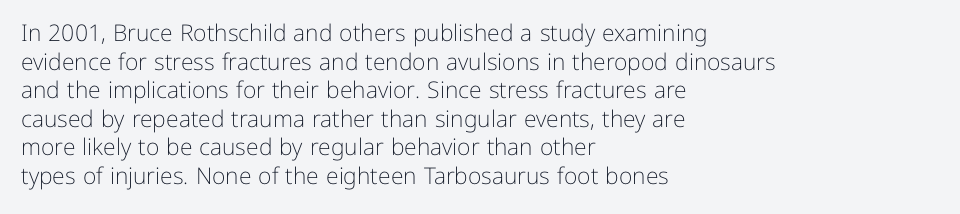
{"italic": "no", "bold": "no", "underline": "no", "align": "left", "line_spacing_ratio": 1.24, "letter_spacing": "normal", "letter_spacing_em": 0.0, "glyph_px": 23}
